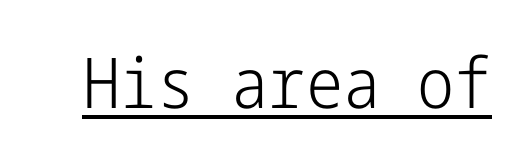
Q: Is the text bold? A: No.
Q: Is the text italic (slanted)? A: No, it is upright.
Q: Is the typeface a serif or a sans-serif typeface? A: Sans-serif.
Q: Is the text underlined? A: Yes.
Q: Is the spacing between letters normal or unusually wide? A: Normal.
Q: Width (condensed, normal, or wide)? A: Condensed.
Q: Stroke contrast? A: Low.
Q: x-height? A: Medium.
